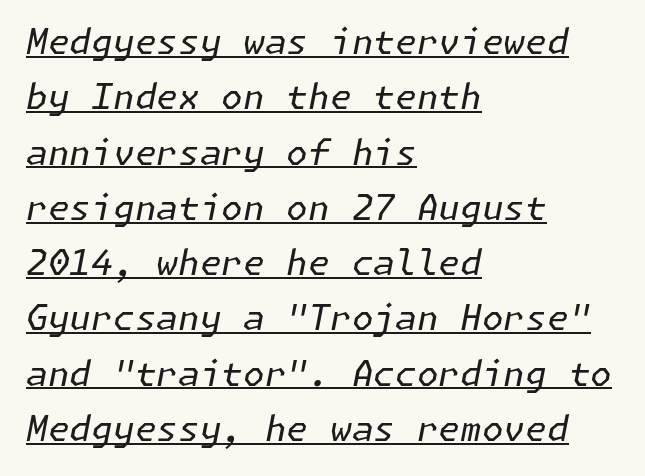
The image shows 35 px regular-weight type, italic (leaning right); set left-aligned, normal line spacing (1.58x), normal letter spacing, underlined; low stroke contrast and a medium x-height.
